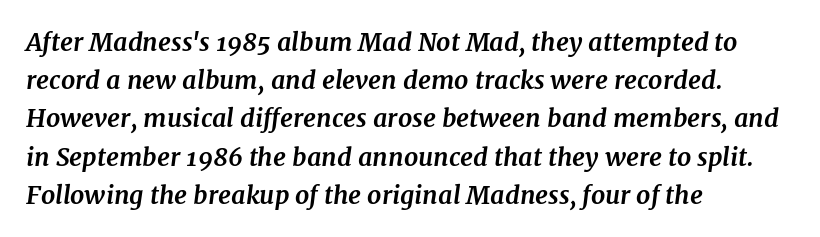
Q: Is the text bold? A: Yes.
Q: Is the text italic (slanted)? A: Yes, it leans right by about 7 degrees.
Q: Is the text underlined? A: No.
Q: How is the paragraph aligned? A: Left-aligned.
Q: Is the spacing between letters normal or unusually wide? A: Normal.
Q: Is the spacing between lines tight, normal or loose? A: Normal.
